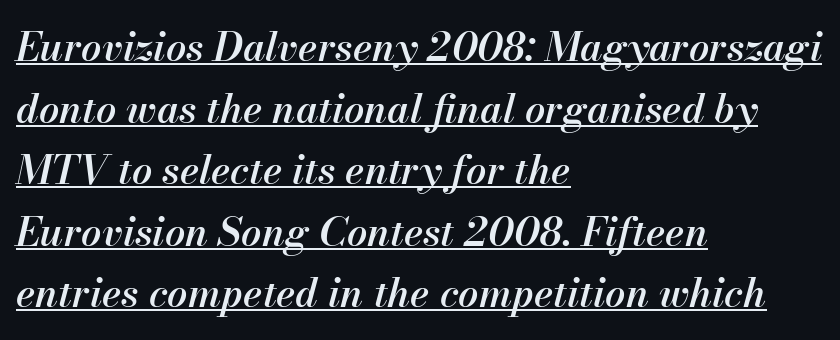
The passage shown stacks its lines at a standard gap. Honestly, the underline is the first thing you notice here. Emphasis by weight is partial: semibold. You could not count columns in this text — the font is proportionally spaced. The paragraph has a hard left edge and a soft right edge.
